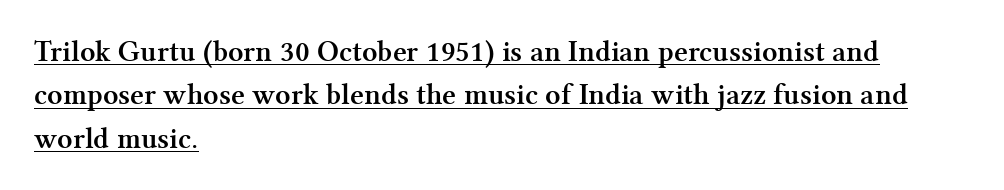
The passage shown is typed in a proportional face where columns would drift. A roman cut, with each character standing at attention. The rendering uses a bold face; every stroke is thick and dark. This sample uses plain, unmodified letter spacing. Every row of glyphs begins at an identical x-position on the left.
